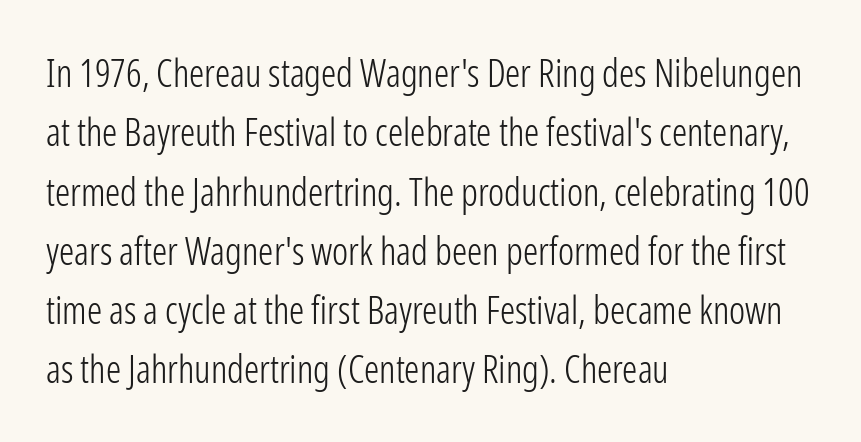
The image shows 38 px light, condensed sans-serif type, upright; set left-aligned, normal line spacing (1.56x), normal letter spacing, not underlined; low stroke contrast and a medium x-height.
